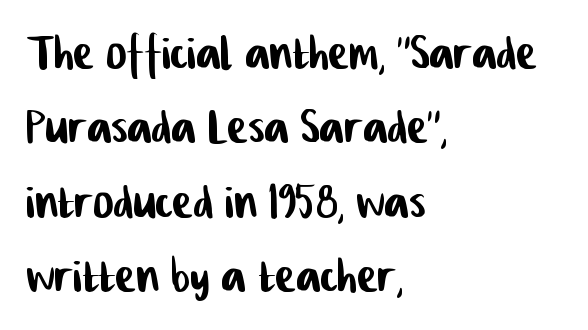
{"serif": "no", "width": "condensed", "stroke_contrast": "low", "x_height": "medium", "monospaced": "no", "underline": "no", "align": "left", "line_spacing_ratio": 1.2, "letter_spacing": "normal", "letter_spacing_em": 0.0, "glyph_px": 62}
